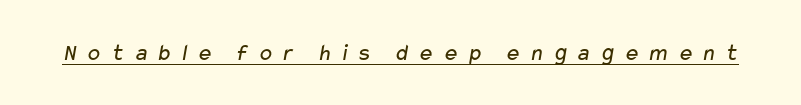
{"bold": "no", "underline": "yes", "letter_spacing": "wide", "letter_spacing_em": 0.33, "glyph_px": 24}
